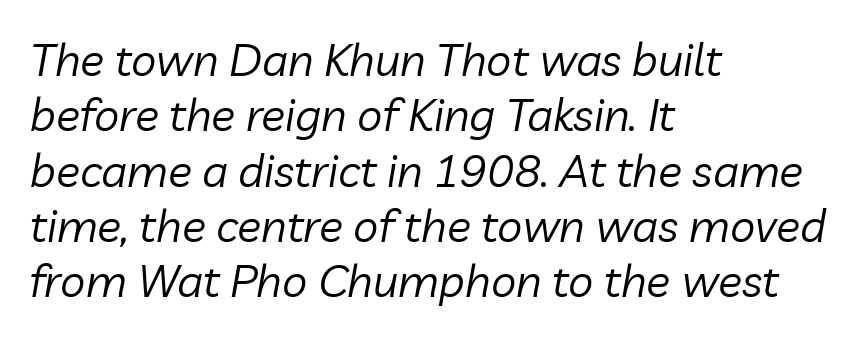
{"italic": "yes", "lean": "right", "slant_degrees": 10, "bold": "no", "weight": "regular", "width": "normal", "stroke_contrast": "low", "x_height": "medium", "monospaced": "no", "underline": "no", "align": "left", "line_spacing_ratio": 1.23, "letter_spacing": "normal", "letter_spacing_em": 0.0, "glyph_px": 45}
